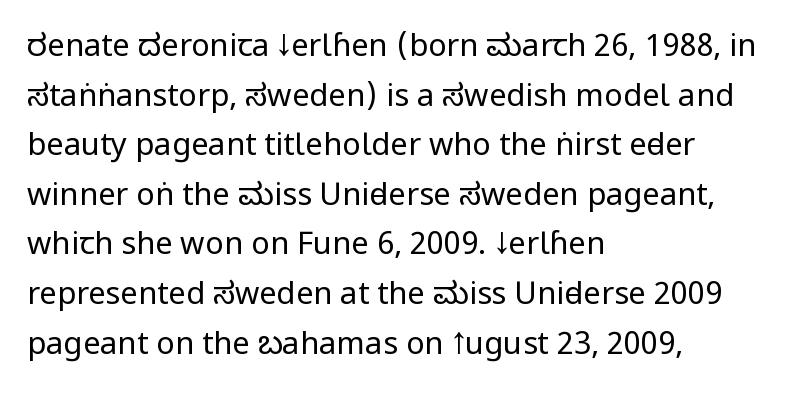
Line beginnings align vertically; line endings do not. The font's upright variant was chosen for this text. Does the type have serifs? No, each stem ends abruptly. These lines are rendered in a variable-pitch font.
